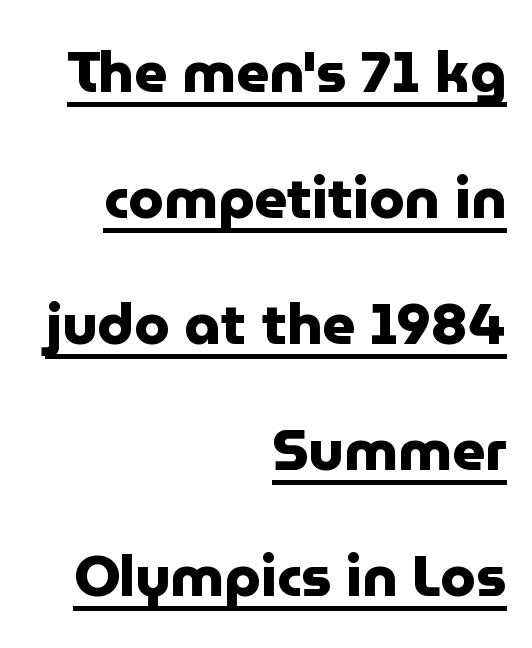
Q: Is the text bold? A: Yes.
Q: Is the text italic (slanted)? A: No, it is upright.
Q: Is the typeface a serif or a sans-serif typeface? A: Sans-serif.
Q: Is the text underlined? A: Yes.
Q: How is the paragraph aligned? A: Right-aligned.
Q: Is the spacing between letters normal or unusually wide? A: Normal.
Q: Is the spacing between lines tight, normal or loose? A: Loose.
Q: Width (condensed, normal, or wide)? A: Normal.
Q: Stroke contrast? A: Low.
Q: x-height? A: Medium.
Q: Monospaced? A: No.
